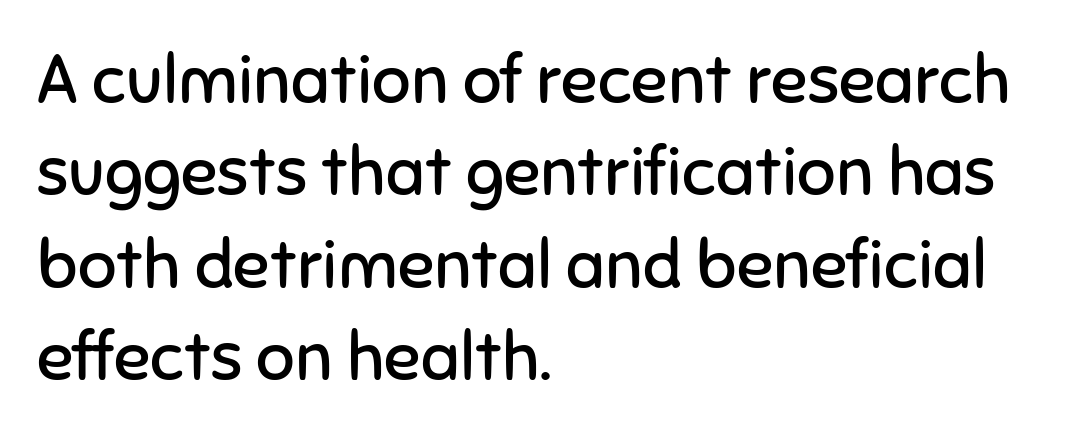
The image shows 68 px regular-weight sans-serif type, upright; set left-aligned, normal line spacing (1.36x), normal letter spacing, not underlined; low stroke contrast and a medium x-height.
